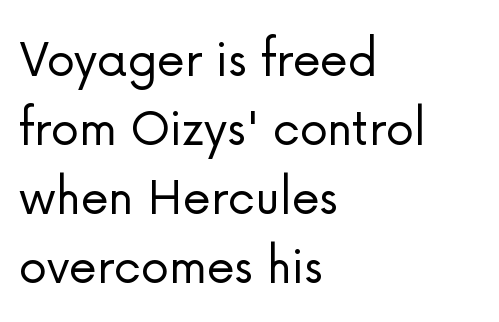
Q: Is the text bold? A: No.
Q: Is the text italic (slanted)? A: No, it is upright.
Q: Is the typeface a serif or a sans-serif typeface? A: Sans-serif.
Q: Is the text underlined? A: No.
Q: How is the paragraph aligned? A: Left-aligned.
Q: Is the spacing between letters normal or unusually wide? A: Normal.
Q: Width (condensed, normal, or wide)? A: Normal.
Q: Stroke contrast? A: Low.
Q: x-height? A: Medium.
Q: Monospaced? A: No.
